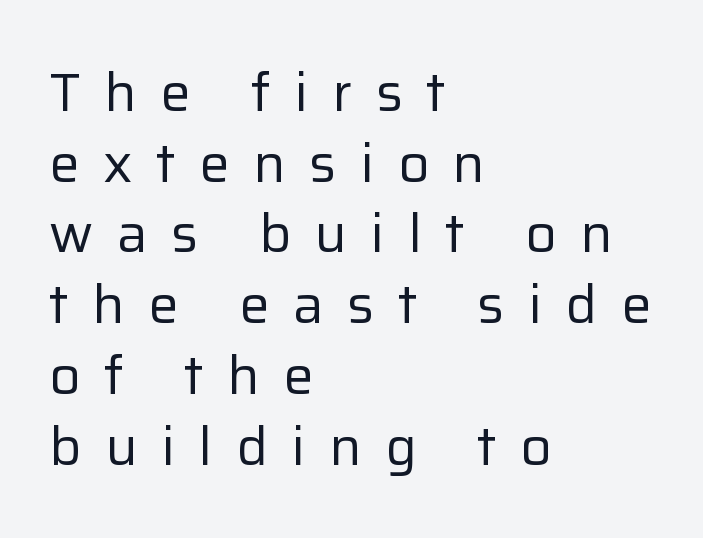
The image shows 54 px regular-weight sans-serif type, upright; set left-aligned, normal line spacing (1.31x), unusually wide letter spacing (+0.44 em), not underlined; low stroke contrast and a medium x-height.
